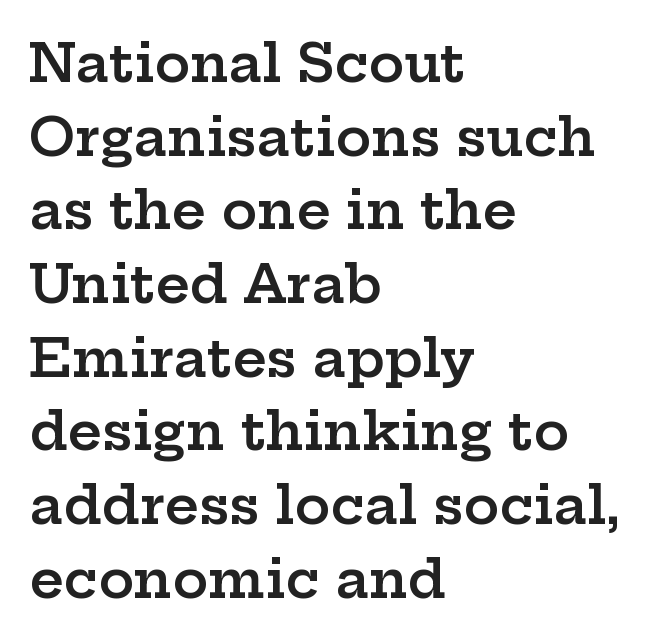
{"serif": "yes", "italic": "no", "bold": "semi", "weight": "semibold", "width": "wide", "stroke_contrast": "low", "x_height": "medium", "monospaced": "no", "underline": "no", "align": "left", "line_spacing": "normal", "line_spacing_ratio": 1.39, "letter_spacing": "normal", "letter_spacing_em": 0.0, "glyph_px": 53}
